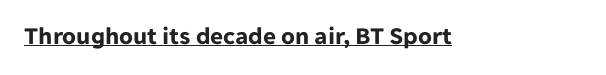
The image shows 25 px bold type, upright; set normal letter spacing, underlined.
